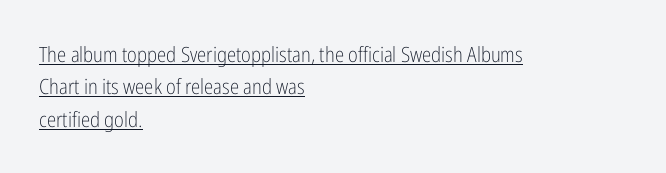
Q: Is the text bold? A: No.
Q: Is the text italic (slanted)? A: No, it is upright.
Q: Is the text underlined? A: Yes.
Q: How is the paragraph aligned? A: Left-aligned.
Q: Is the spacing between letters normal or unusually wide? A: Normal.
Q: Is the spacing between lines tight, normal or loose? A: Normal.
